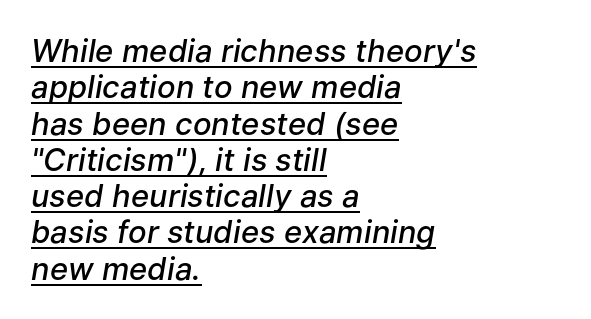
{"italic": "yes", "lean": "right", "slant_degrees": 9, "bold": "semi", "weight": "semibold", "width": "normal", "stroke_contrast": "low", "x_height": "medium", "monospaced": "no", "underline": "yes", "align": "left", "line_spacing_ratio": 1.17, "letter_spacing": "normal", "letter_spacing_em": 0.0, "glyph_px": 31}
